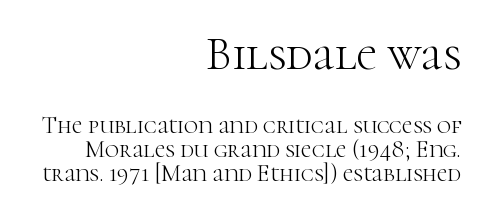
The image shows 47 px light serif type, upright; set right-aligned, tight line spacing (1.0x), normal letter spacing, not underlined; the first (top) block is 1.96x larger; high stroke contrast and a medium x-height.
